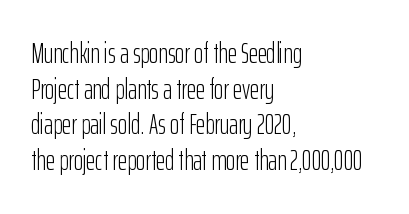
Are there feet on the stems? There aren't — it's a sans. Weight class: somewhere from thin through regular. If you drew a ruler down the left edge, every line would touch it. This block has exactly the height ordinary leading produces. When letters stand straight like this, we call the style roman or upright.
